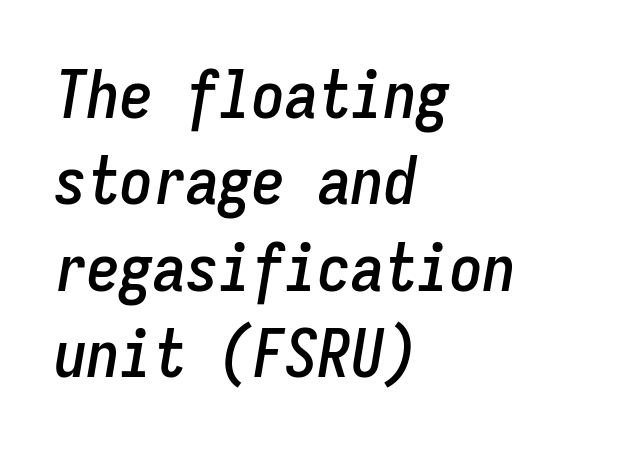
{"italic": "yes", "lean": "right", "slant_degrees": 9, "width": "condensed", "stroke_contrast": "low", "x_height": "medium", "monospaced": "yes", "underline": "no", "align": "left", "line_spacing": "normal", "line_spacing_ratio": 1.31, "letter_spacing": "normal", "letter_spacing_em": 0.0, "glyph_px": 66}
